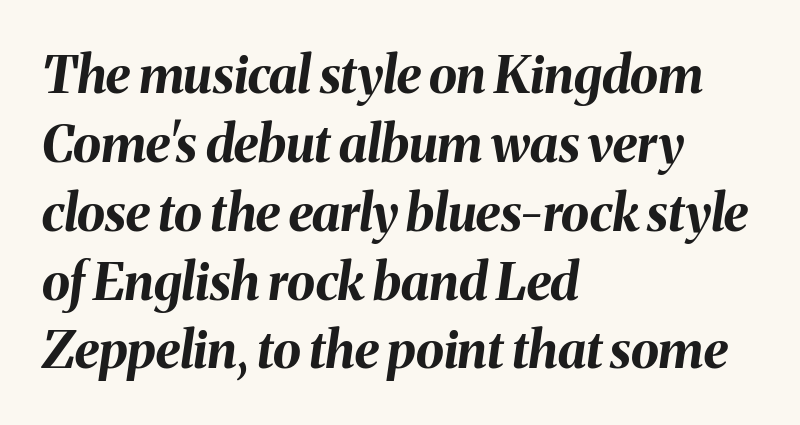
The image shows 51 px bold type, italic (leaning right); set left-aligned, normal line spacing (1.35x), normal letter spacing, not underlined; medium stroke contrast and a medium x-height.
